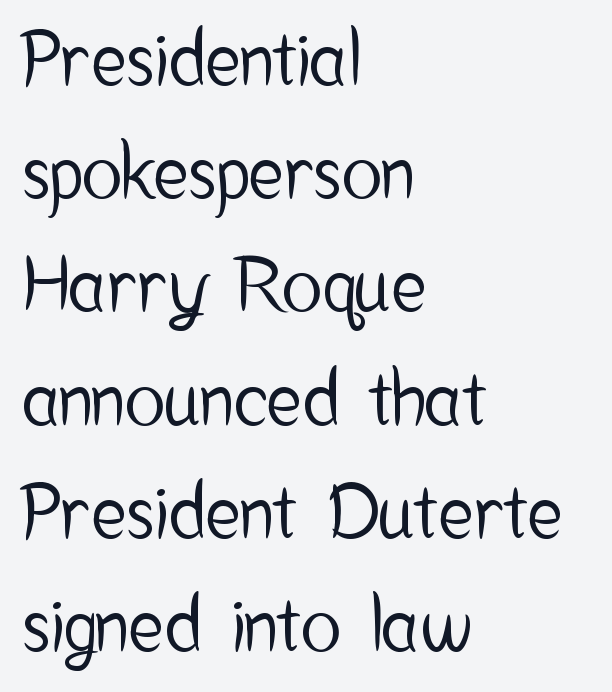
Q: Is the text italic (slanted)? A: No, it is upright.
Q: Is the typeface a serif or a sans-serif typeface? A: Sans-serif.
Q: Is the text underlined? A: No.
Q: How is the paragraph aligned? A: Left-aligned.
Q: Is the spacing between letters normal or unusually wide? A: Normal.
Q: Is the spacing between lines tight, normal or loose? A: Normal.
Q: Width (condensed, normal, or wide)? A: Condensed.
Q: Stroke contrast? A: Low.
Q: x-height? A: Medium.
Q: Monospaced? A: No.
